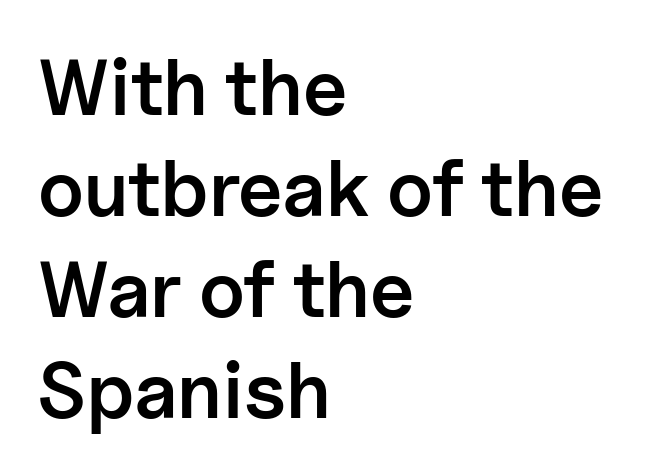
{"serif": "no", "italic": "no", "bold": "semi", "weight": "semibold", "width": "normal", "stroke_contrast": "low", "x_height": "medium", "monospaced": "no", "underline": "no", "align": "left", "line_spacing": "normal", "line_spacing_ratio": 1.28, "letter_spacing": "normal", "letter_spacing_em": 0.0, "glyph_px": 79}
